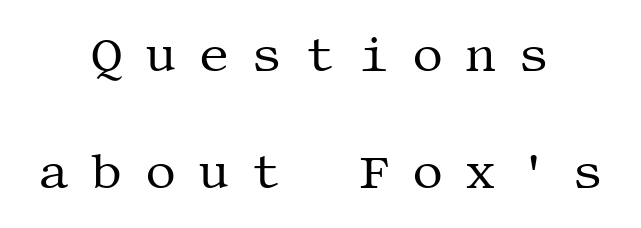
{"serif": "yes", "italic": "no", "bold": "no", "weight": "regular", "width": "normal", "stroke_contrast": "medium", "x_height": "large", "underline": "no", "align": "center", "line_spacing": "loose", "line_spacing_ratio": 2.38, "letter_spacing": "wide", "letter_spacing_em": 0.45, "glyph_px": 49}
